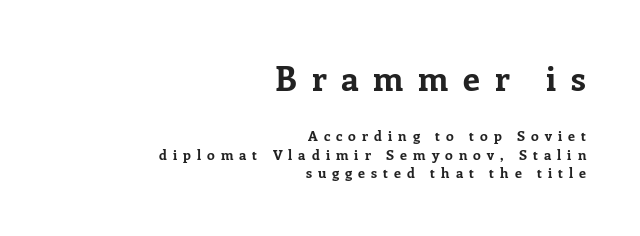
Q: Is the text bold? A: Yes.
Q: Is the text italic (slanted)? A: No, it is upright.
Q: Is the typeface a serif or a sans-serif typeface? A: Serif.
Q: Is the text underlined? A: No.
Q: How is the paragraph aligned? A: Right-aligned.
Q: Is the spacing between letters normal or unusually wide? A: Unusually wide.
Q: Is the spacing between lines tight, normal or loose? A: Normal.
Q: Which block of text is set in a larger size, the first (top) or the second (bottom)? A: The first (top) one.
Q: Width (condensed, normal, or wide)? A: Normal.
Q: Stroke contrast? A: Low.
Q: x-height? A: Medium.
Q: Monospaced? A: No.
